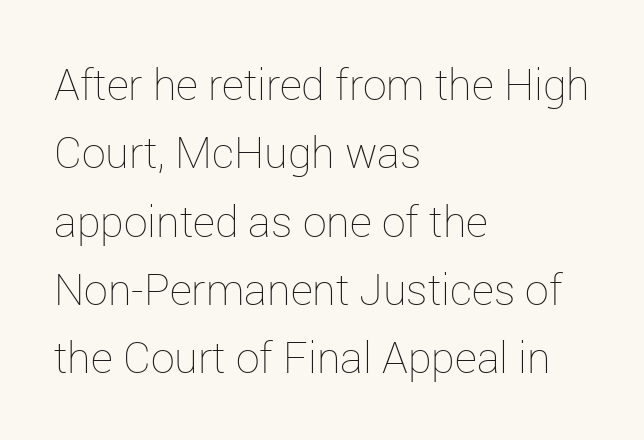
Is the block centered? No — it sits flush against the left margin. These lines keep a tight, regular rhythm from letter to letter. Descenders are the only things crossing below the line. Vertical stems look standard width or narrower in stroke. Looks like regular typesetting: each glyph gets only the width it needs.
